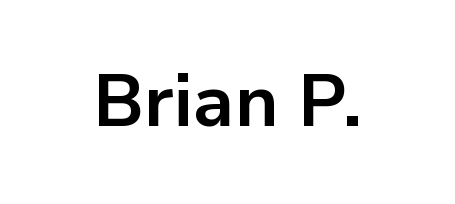
It's the straight-up-and-down kind of type. Here the designer chose a conventional face with non-uniform glyph widths. Standard letterfit; no display-style spreading of the glyphs. Lines of text with bare space underneath. Strong, thick strokes mark this as bold type. The font family rendered here belongs to the sans-serif group.
